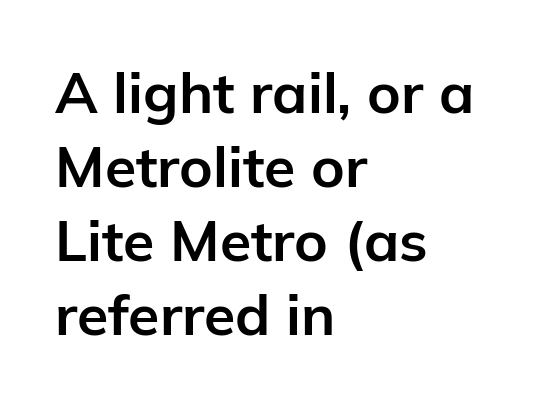
{"serif": "no", "italic": "no", "bold": "yes", "weight": "bold", "width": "normal", "stroke_contrast": "low", "x_height": "medium", "monospaced": "no", "underline": "no", "align": "left", "line_spacing": "normal", "line_spacing_ratio": 1.3, "letter_spacing": "normal", "letter_spacing_em": 0.0, "glyph_px": 57}
